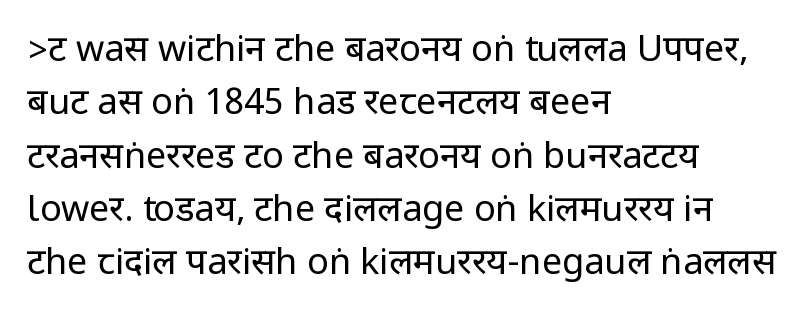
What kind of face is this? One without serifs — a sans. A typesetter would call this leading conventional body-copy spacing. In terms of posture, this sample is upright. Visually the block forms a straight wall on the left and a jagged coastline on the right. Underlining? Definitely not there. Weight: regular or lighter.
